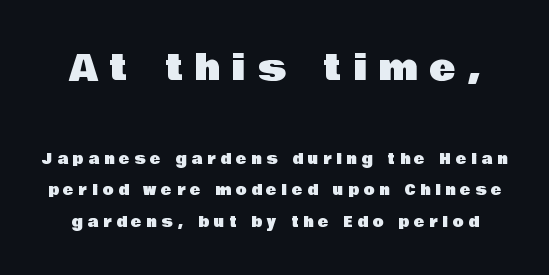
A student would notice the top passage is typeset larger than what follows. The face used here is proportionally spaced, like ordinary book or web type. The face used here is a sans, in the tradition of grotesques and geometrics. Does the lettering tilt? It doesn't — this is upright.
